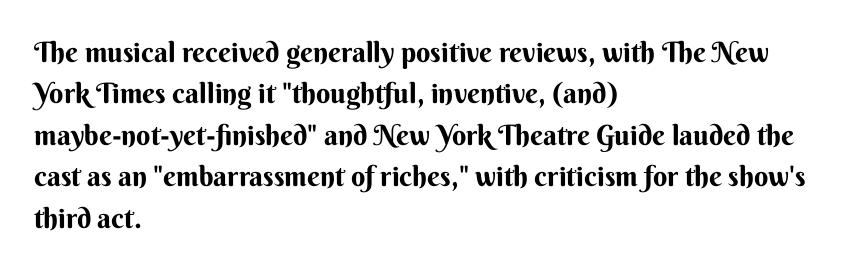
The image shows 28 px bold sans-serif type, upright; set left-aligned, normal line spacing (1.48x), normal letter spacing, not underlined; medium stroke contrast and a small x-height.
